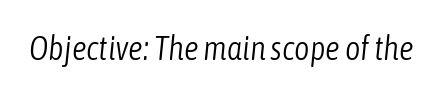
{"italic": "yes", "lean": "right", "slant_degrees": 6, "bold": "no", "weight": "light", "width": "condensed", "stroke_contrast": "low", "x_height": "medium", "monospaced": "no", "underline": "no", "letter_spacing": "normal", "letter_spacing_em": 0.0, "glyph_px": 33}
